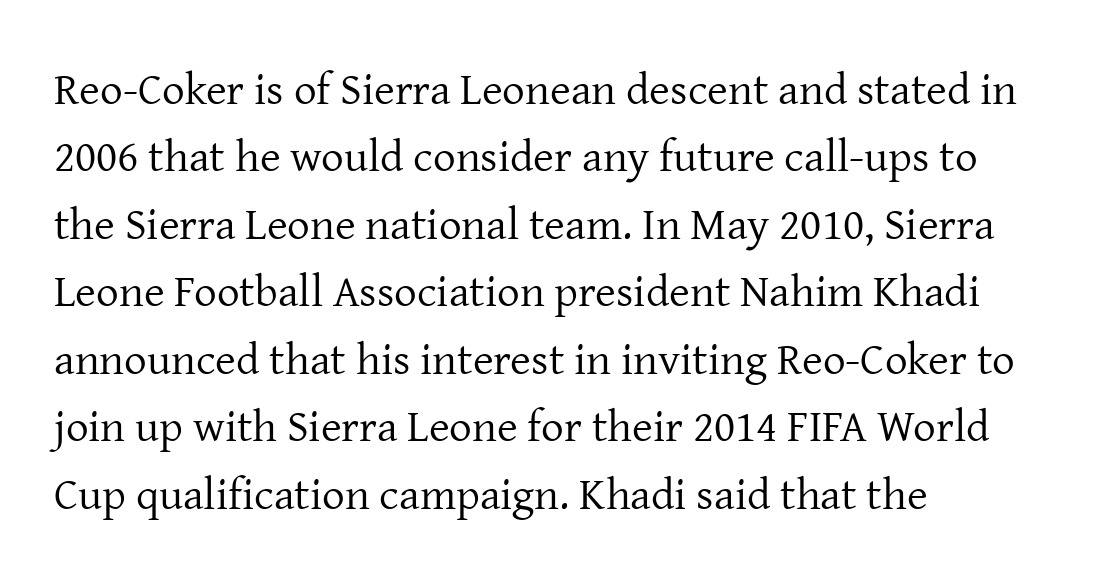
{"serif": "yes", "italic": "no", "bold": "no", "weight": "regular", "width": "normal", "stroke_contrast": "low", "x_height": "medium", "monospaced": "no", "underline": "no", "align": "left", "line_spacing": "normal", "line_spacing_ratio": 1.5, "letter_spacing": "normal", "letter_spacing_em": 0.0, "glyph_px": 45}
